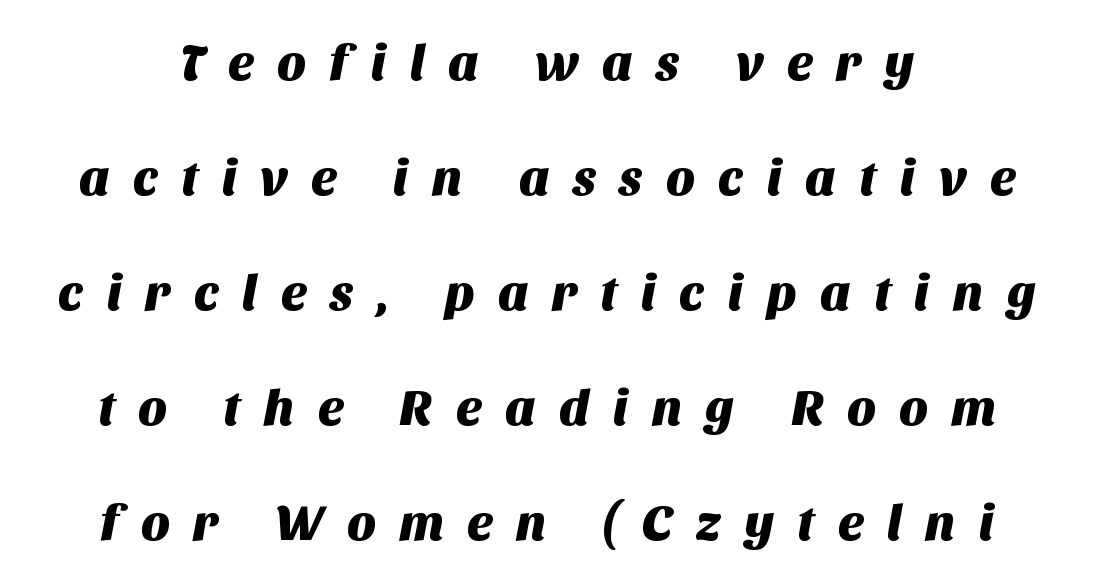
The image shows 50 px sans-serif type; set centered, loose line spacing (2.3x), unusually wide letter spacing (+0.45 em), not underlined; medium stroke contrast and a large x-height.
